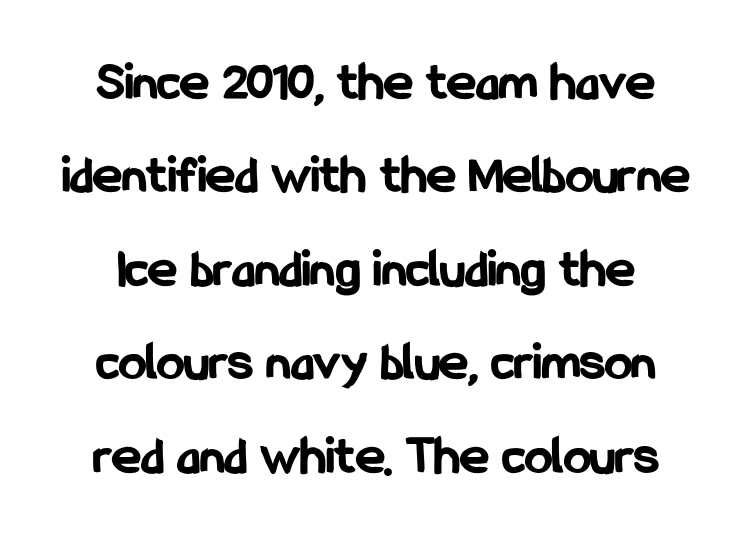
Varying glyph widths throughout — classic text-font behaviour. Underline: absent. Tall strokes in this sample are plumb rather than angled. Serif or sans? Sans — the stroke terminals are bare. Successive baselines arrive at the customary interval. The strokes are fattened all the way to bold.
